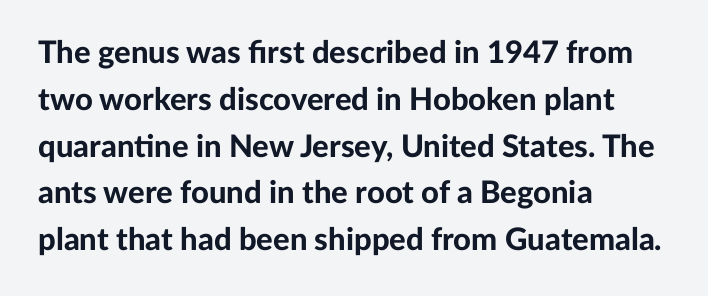
{"serif": "no", "italic": "no", "bold": "yes", "weight": "bold", "width": "normal", "stroke_contrast": "low", "x_height": "medium", "monospaced": "no", "underline": "no", "align": "left", "line_spacing": "normal", "line_spacing_ratio": 1.51, "letter_spacing": "normal", "letter_spacing_em": 0.0, "glyph_px": 31}
